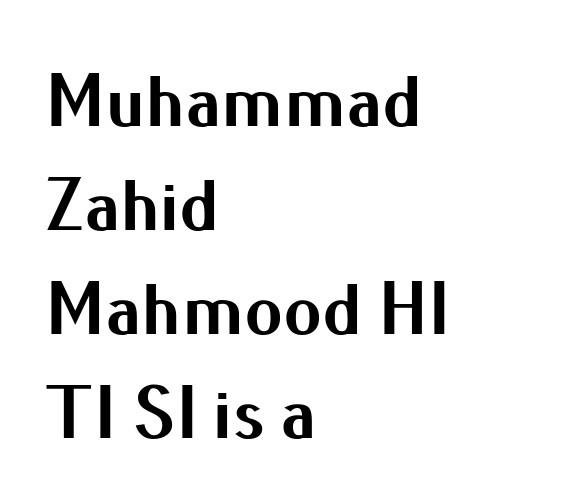
Left-aligned paragraph, ragged on the right. This is roman type, the default non-slanted kind. Each new line begins a customary step beneath the previous one. The gap between lines stays unmarked. Character widths vary here, with narrow letters taking less room than wide ones.
